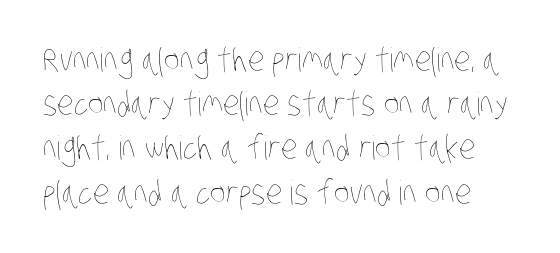
Q: Is the text bold? A: No.
Q: Is the text underlined? A: No.
Q: Is the spacing between letters normal or unusually wide? A: Normal.
Q: Is the spacing between lines tight, normal or loose? A: Normal.
Q: Width (condensed, normal, or wide)? A: Condensed.
Q: Stroke contrast? A: Low.
Q: x-height? A: Large.
Q: Monospaced? A: No.
